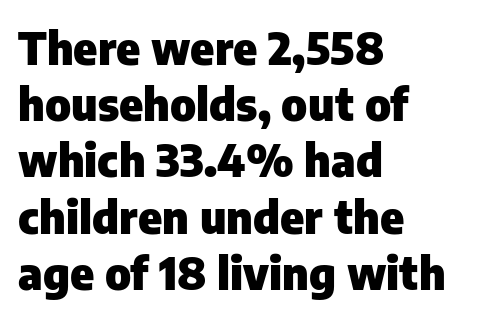
{"serif": "no", "italic": "no", "bold": "yes", "weight": "heavy", "width": "normal", "stroke_contrast": "low", "x_height": "medium", "monospaced": "no", "underline": "no", "align": "left", "line_spacing": "normal", "line_spacing_ratio": 1.25, "letter_spacing": "normal", "letter_spacing_em": 0.0, "glyph_px": 45}
